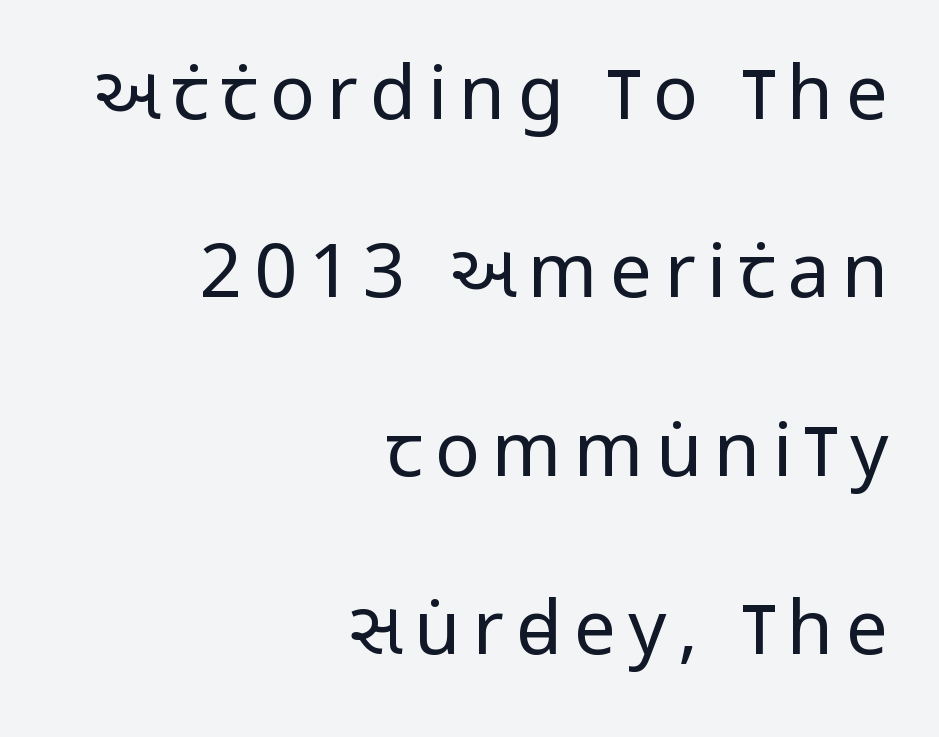
The letters advance in unequal steps, a hallmark of proportional type. The block of text is sparse from top to bottom, with ample space between rows. A bare baseline throughout the passage. Does the type have serifs? No, each stem ends abruptly. Horizontally, the lines are justified to the trailing edge only. The lettering stays uniformly vertical, giving the passage a roman look.
